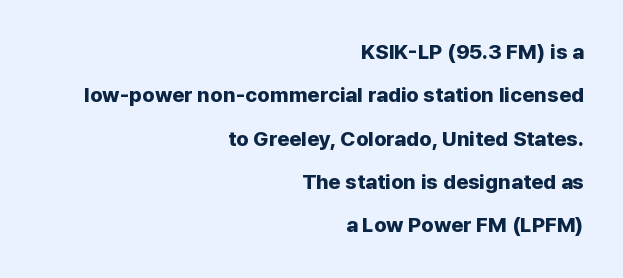
Does the leading feel generous? Absolutely, it's lavish. Does extra space separate the letters? No, they use regular spacing. Visually the block forms a straight wall on the right and a jagged coastline on the left. Stroke thickness is high; the sample reads as a true bold.
